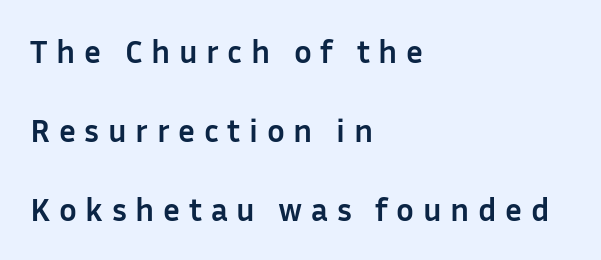
Q: Is the text bold? A: Yes.
Q: Is the text italic (slanted)? A: No, it is upright.
Q: Is the typeface a serif or a sans-serif typeface? A: Sans-serif.
Q: Is the text underlined? A: No.
Q: How is the paragraph aligned? A: Left-aligned.
Q: Is the spacing between letters normal or unusually wide? A: Unusually wide.
Q: Is the spacing between lines tight, normal or loose? A: Loose.
Q: Width (condensed, normal, or wide)? A: Normal.
Q: Stroke contrast? A: Low.
Q: x-height? A: Medium.
Q: Monospaced? A: No.
